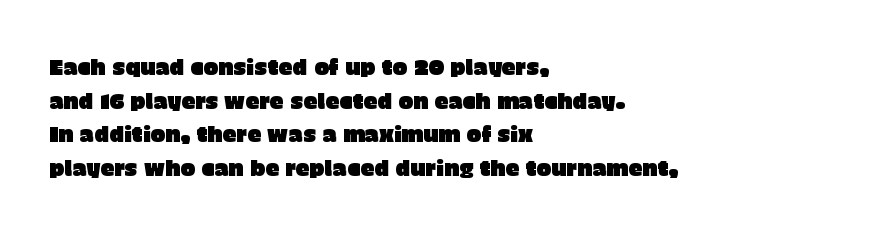
{"italic": "no", "underline": "no", "align": "left", "line_spacing": "normal", "line_spacing_ratio": 1.53, "letter_spacing": "normal", "letter_spacing_em": 0.0, "glyph_px": 22}
